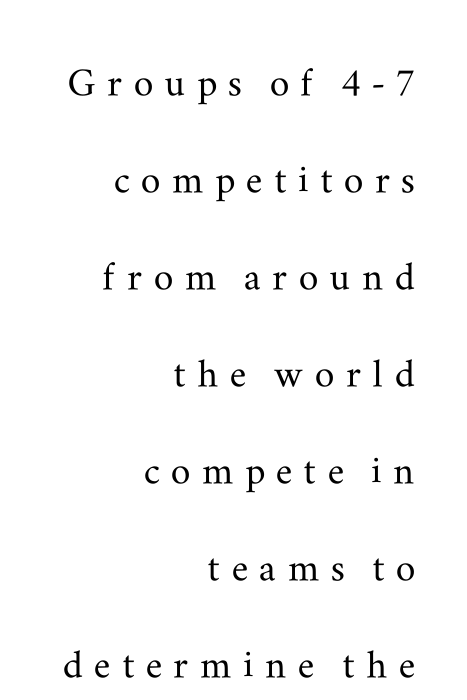
{"serif": "yes", "italic": "no", "width": "wide", "stroke_contrast": "medium", "x_height": "small", "monospaced": "no", "underline": "no", "align": "right", "line_spacing": "loose", "line_spacing_ratio": 1.98, "letter_spacing": "wide", "letter_spacing_em": 0.23, "glyph_px": 49}
